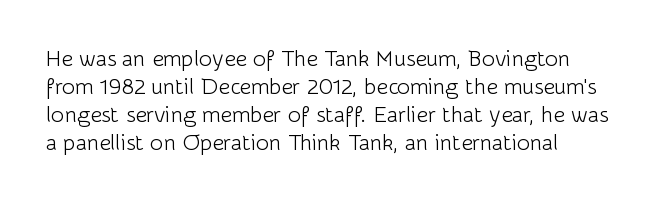
The passage shown is not bold in any degree. Italic? Not at all — the glyphs are vertical. A typesetter would call this leading conventional body-copy spacing. A clean baseline with only descenders dipping below it. Nobody touched the tracking dial on this one.
